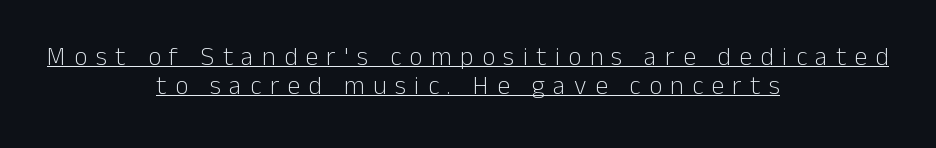
The paragraph shown floats in the horizontal middle. Notice how a bar underscores the lettering throughout. Italic: no, the glyphs are upright roman. Tightly led — the rows are bunched. Weight: in the light-to-regular range. Observe the wide spacing: letters keep a clear distance from each other.
